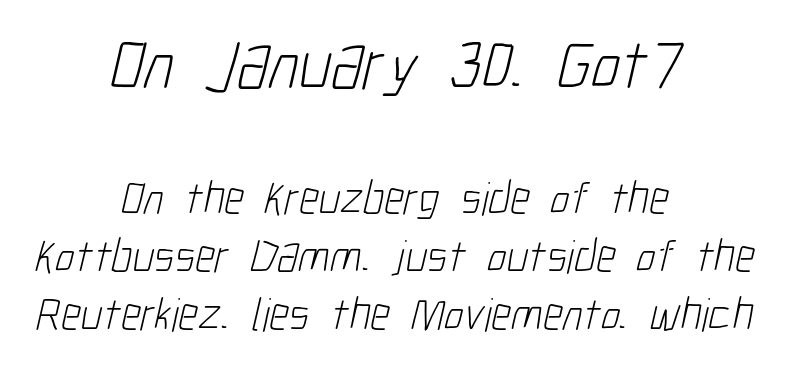
Q: Is the text bold? A: No.
Q: Is the typeface a serif or a sans-serif typeface? A: Sans-serif.
Q: Is the text underlined? A: No.
Q: How is the paragraph aligned? A: Centered.
Q: Is the spacing between letters normal or unusually wide? A: Normal.
Q: Which block of text is set in a larger size, the first (top) or the second (bottom)? A: The first (top) one.
Q: Width (condensed, normal, or wide)? A: Condensed.
Q: Stroke contrast? A: Low.
Q: x-height? A: Medium.
Q: Monospaced? A: No.
